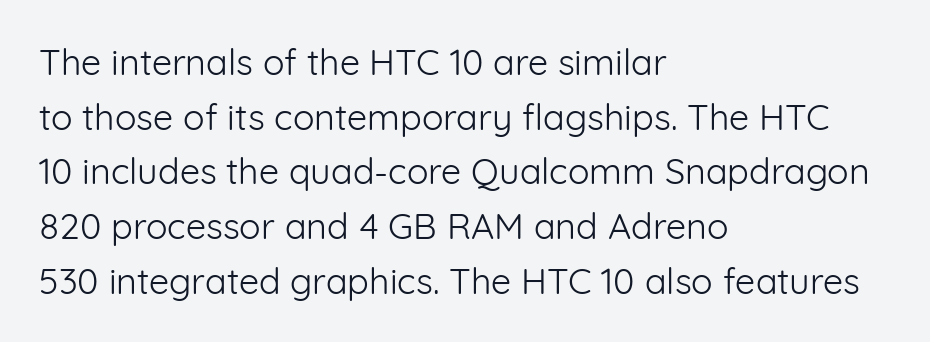
Q: Is the text bold? A: No.
Q: Is the text italic (slanted)? A: No, it is upright.
Q: Is the typeface a serif or a sans-serif typeface? A: Sans-serif.
Q: Is the text underlined? A: No.
Q: How is the paragraph aligned? A: Left-aligned.
Q: Is the spacing between letters normal or unusually wide? A: Normal.
Q: Is the spacing between lines tight, normal or loose? A: Normal.
Q: Width (condensed, normal, or wide)? A: Normal.
Q: Stroke contrast? A: Low.
Q: x-height? A: Medium.
Q: Monospaced? A: No.
